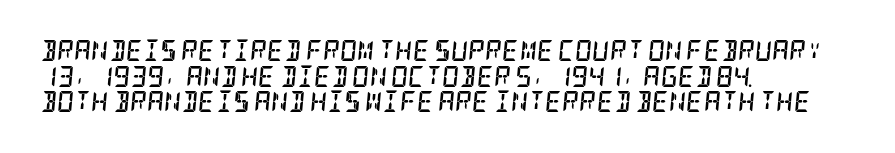
The image shows 21 px bold type, italic (leaning right); set left-aligned, line spacing 1.22x, normal letter spacing, not underlined.
